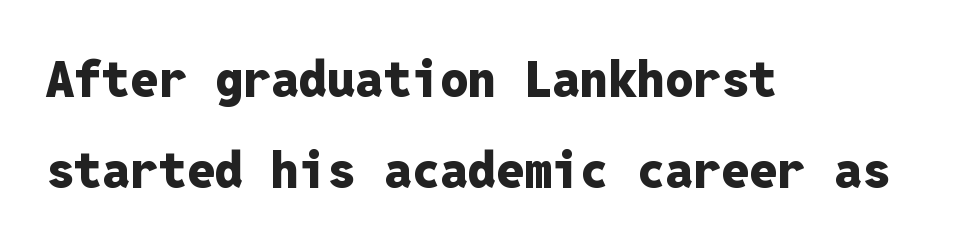
{"serif": "no", "italic": "no", "bold": "yes", "weight": "heavy", "width": "normal", "stroke_contrast": "low", "x_height": "medium", "monospaced": "yes", "underline": "no", "align": "left", "line_spacing_ratio": 1.83, "letter_spacing": "normal", "letter_spacing_em": 0.0, "glyph_px": 50}
